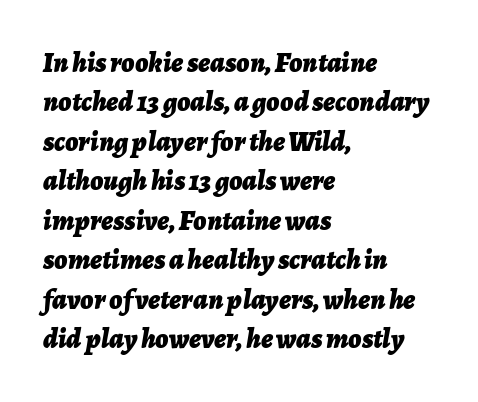
{"italic": "yes", "lean": "right", "slant_degrees": 7, "bold": "yes", "weight": "bold", "width": "normal", "stroke_contrast": "low", "x_height": "medium", "monospaced": "no", "underline": "no", "align": "left", "line_spacing": "normal", "line_spacing_ratio": 1.41, "letter_spacing": "normal", "letter_spacing_em": 0.0, "glyph_px": 28}
